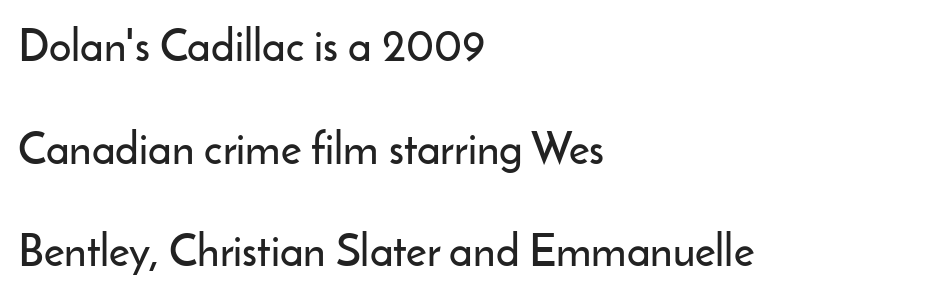
{"serif": "no", "italic": "no", "width": "normal", "stroke_contrast": "low", "x_height": "small", "monospaced": "no", "underline": "no", "align": "left", "line_spacing": "loose", "line_spacing_ratio": 2.33, "letter_spacing": "normal", "letter_spacing_em": 0.0, "glyph_px": 44}
